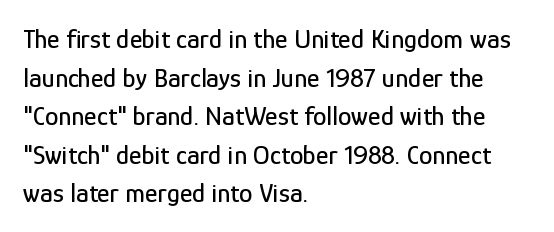
Tracking value appears to be zero — textbook default spacing. The font's upright variant was chosen for this text. Alignment: flush left. Rows of type keep a routine distance in the vertical direction. This rendering features lettering with no underline.
